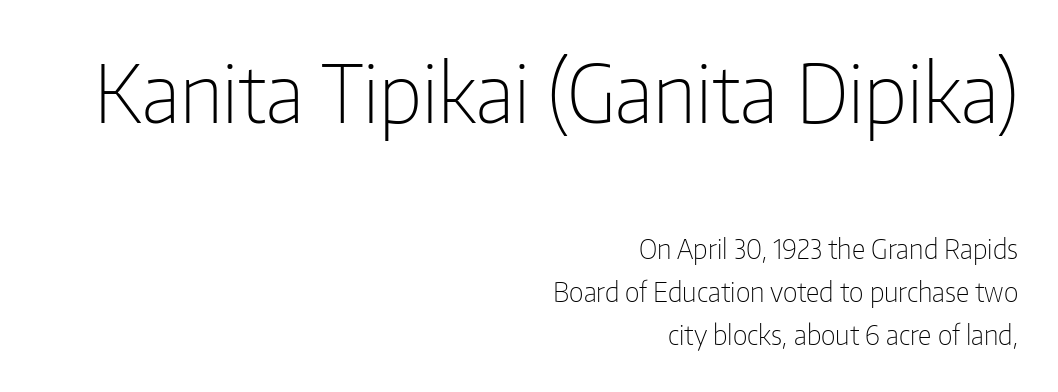
The image shows 80 px light, condensed sans-serif type, upright; set right-aligned, normal line spacing (1.59x), normal letter spacing, not underlined; the first (top) block is 2.96x larger; low stroke contrast and a medium x-height.
